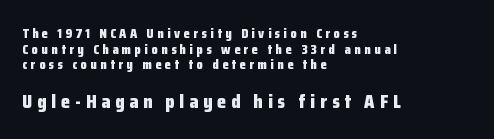
The image shows 20 px bold type, upright; set left-aligned, tight line spacing (1.11x), unusually wide letter spacing (+0.25 em), not underlined; the second (bottom) block is 1.43x larger.
